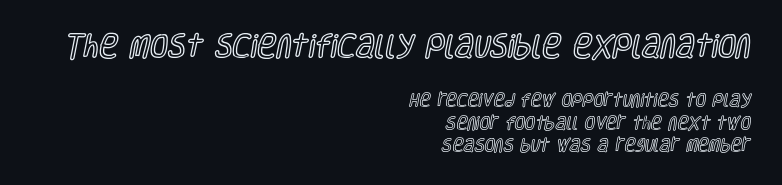
The image shows 26 px text type; set right-aligned, normal line spacing (1.51x), normal letter spacing, not underlined; the first (top) block is 1.73x larger.
